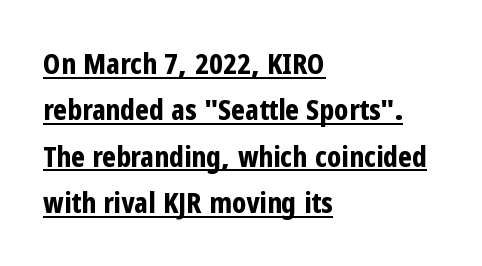
Q: Is the text bold? A: Yes.
Q: Is the text italic (slanted)? A: No, it is upright.
Q: Is the typeface a serif or a sans-serif typeface? A: Sans-serif.
Q: Is the text underlined? A: Yes.
Q: How is the paragraph aligned? A: Left-aligned.
Q: Is the spacing between letters normal or unusually wide? A: Normal.
Q: Is the spacing between lines tight, normal or loose? A: Normal.
Q: Width (condensed, normal, or wide)? A: Condensed.
Q: Stroke contrast? A: Low.
Q: x-height? A: Medium.
Q: Monospaced? A: No.
